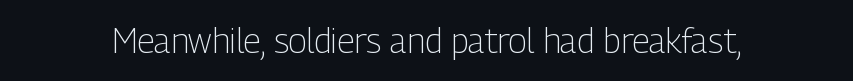
{"serif": "no", "italic": "no", "bold": "no", "weight": "light", "width": "condensed", "stroke_contrast": "low", "x_height": "medium", "monospaced": "no", "underline": "no", "letter_spacing": "normal", "letter_spacing_em": 0.0, "glyph_px": 34}
